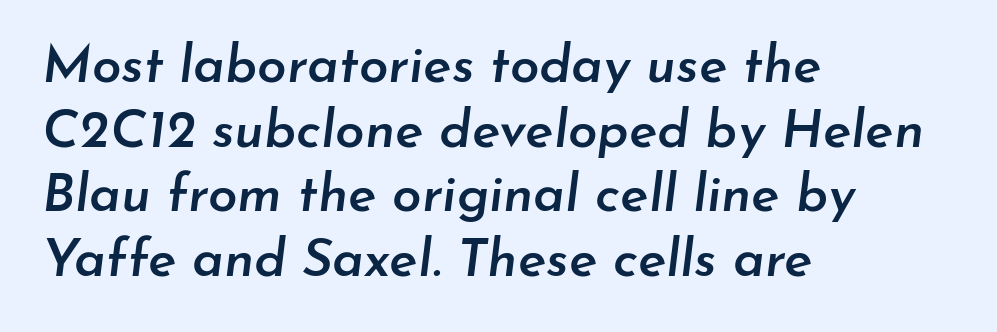
Q: Is the text bold? A: Semi-bold.
Q: Is the text italic (slanted)? A: Yes, it leans right by about 7 degrees.
Q: Is the text underlined? A: No.
Q: How is the paragraph aligned? A: Left-aligned.
Q: Is the spacing between letters normal or unusually wide? A: Normal.
Q: Width (condensed, normal, or wide)? A: Normal.
Q: Stroke contrast? A: Low.
Q: x-height? A: Small.
Q: Monospaced? A: No.
